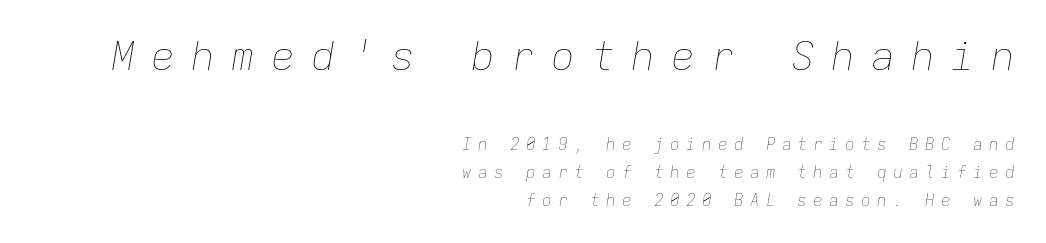
{"italic": "yes", "lean": "right", "slant_degrees": 9, "bold": "no", "weight": "thin", "width": "normal", "stroke_contrast": "low", "x_height": "medium", "monospaced": "yes", "underline": "no", "align": "right", "line_spacing_ratio": 1.77, "letter_spacing": "wide", "letter_spacing_em": 0.4, "larger_block": "first", "size_ratio": 2.5, "glyph_px": 40}
